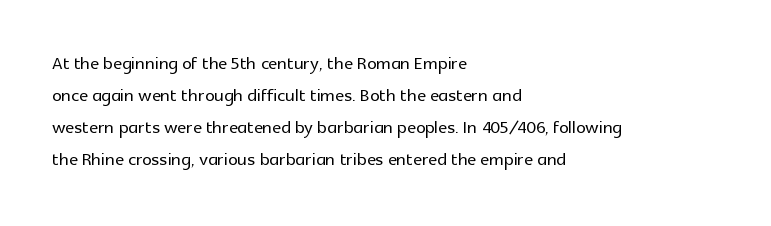
Just letters on the line, the space beneath them empty. Honestly, the row spacing looks completely unremarkable. No italicization has been applied; the sample stays upright. Teacher's note: observe the even left margin — that is flush-left alignment. Glyph-to-glyph distance matches everyday printed text.
